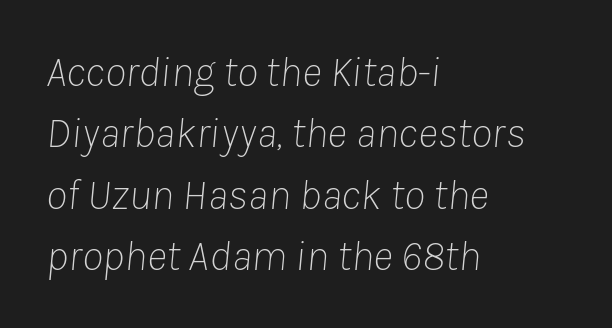
Q: Is the text bold? A: No.
Q: Is the text italic (slanted)? A: Yes, it leans right by about 8 degrees.
Q: Is the text underlined? A: No.
Q: How is the paragraph aligned? A: Left-aligned.
Q: Is the spacing between letters normal or unusually wide? A: Normal.
Q: Is the spacing between lines tight, normal or loose? A: Normal.
Q: Width (condensed, normal, or wide)? A: Normal.
Q: Stroke contrast? A: Low.
Q: x-height? A: Medium.
Q: Monospaced? A: No.
